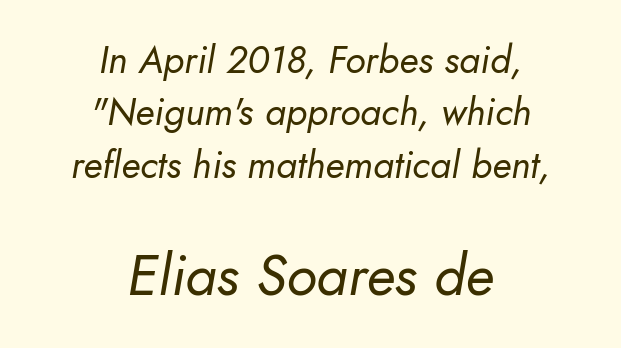
{"italic": "yes", "lean": "right", "slant_degrees": 10, "bold": "no", "weight": "regular", "width": "normal", "stroke_contrast": "low", "x_height": "small", "monospaced": "no", "underline": "no", "align": "center", "line_spacing": "normal", "line_spacing_ratio": 1.38, "letter_spacing": "normal", "letter_spacing_em": 0.0, "larger_block": "second", "size_ratio": 1.5, "glyph_px": 57}
